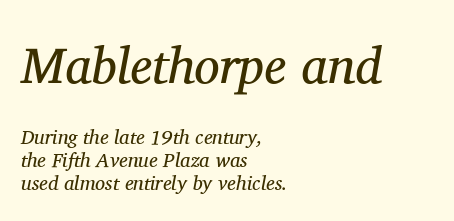
{"serif": "yes", "italic": "yes", "lean": "right", "slant_degrees": 11, "bold": "no", "weight": "regular", "width": "normal", "stroke_contrast": "medium", "x_height": "medium", "monospaced": "no", "underline": "no", "align": "left", "line_spacing": "tight", "line_spacing_ratio": 1.15, "letter_spacing": "normal", "letter_spacing_em": 0.0, "larger_block": "first", "size_ratio": 2.55, "glyph_px": 51}
